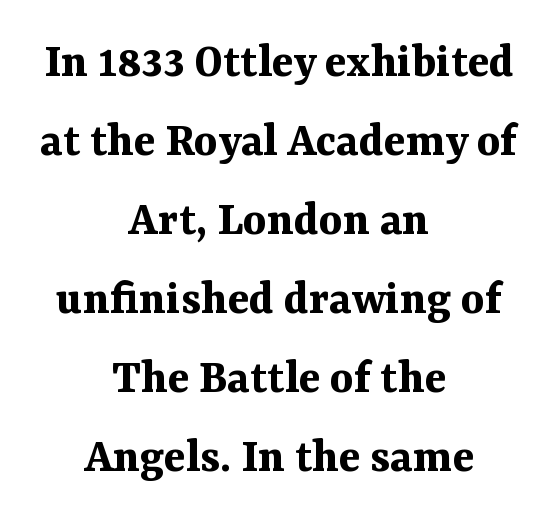
The image shows 50 px bold serif type, upright; set centered, normal line spacing (1.58x), normal letter spacing, not underlined; medium stroke contrast and a medium x-height.
